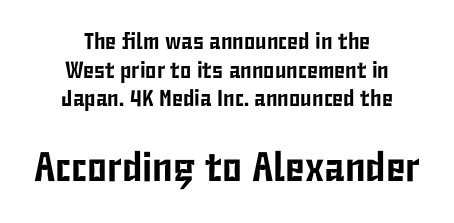
{"serif": "no", "italic": "no", "width": "condensed", "stroke_contrast": "low", "x_height": "medium", "monospaced": "no", "underline": "no", "align": "center", "line_spacing_ratio": 1.24, "letter_spacing": "normal", "letter_spacing_em": 0.0, "larger_block": "second", "size_ratio": 1.78, "glyph_px": 41}
